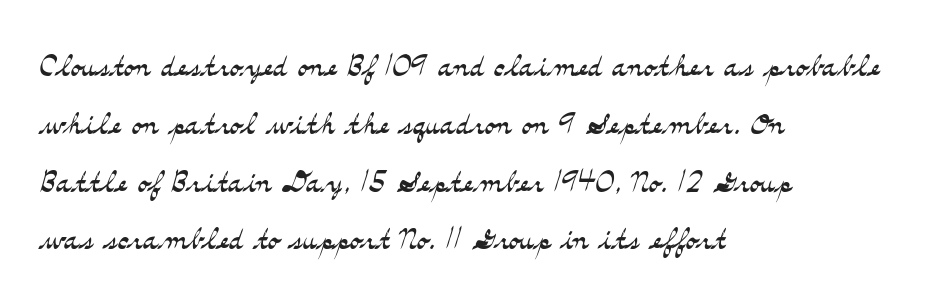
Q: Is the text bold? A: No.
Q: Is the text italic (slanted)? A: Yes.
Q: Is the typeface a serif or a sans-serif typeface? A: Serif.
Q: Is the text underlined? A: No.
Q: How is the paragraph aligned? A: Left-aligned.
Q: Is the spacing between letters normal or unusually wide? A: Normal.
Q: Is the spacing between lines tight, normal or loose? A: Normal.
Q: Width (condensed, normal, or wide)? A: Wide.
Q: Stroke contrast? A: Medium.
Q: x-height? A: Small.
Q: Monospaced? A: No.
